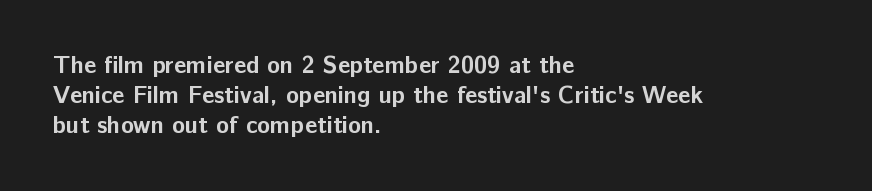
Q: Is the text bold? A: Yes.
Q: Is the text italic (slanted)? A: No, it is upright.
Q: Is the text underlined? A: No.
Q: How is the paragraph aligned? A: Left-aligned.
Q: Is the spacing between letters normal or unusually wide? A: Normal.
Q: Is the spacing between lines tight, normal or loose? A: Normal.
